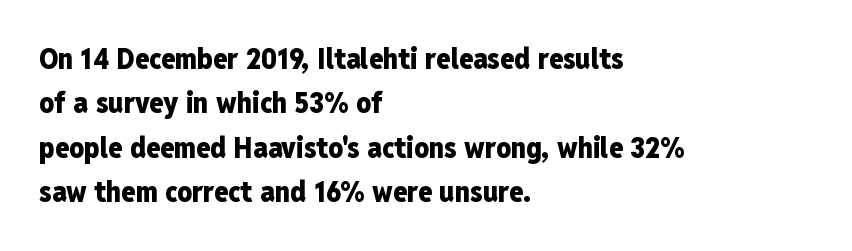
The image shows 29 px heavy, condensed sans-serif type, upright; set left-aligned, normal line spacing (1.53x), normal letter spacing, not underlined; low stroke contrast and a medium x-height.
